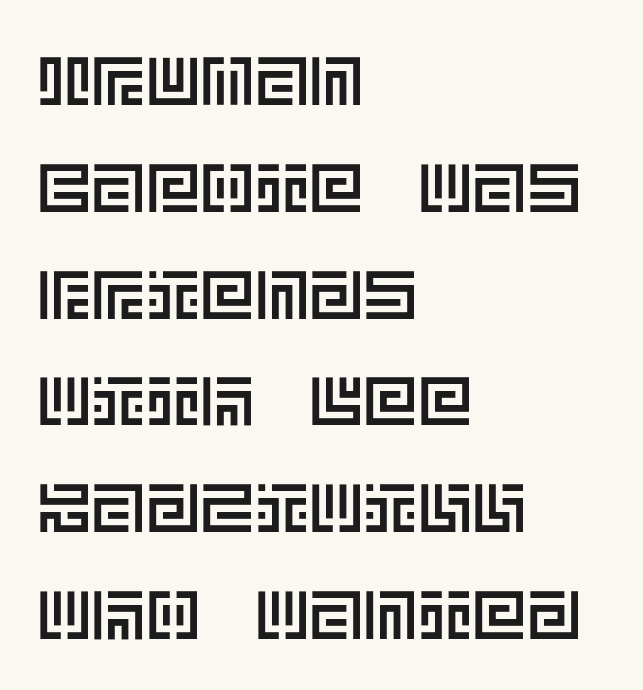
Whoever set this chose a conventional vertical rhythm. A clean baseline with only descenders dipping below it. This is roman type, the default non-slanted kind. These lines stack with their left ends in a neat column.
